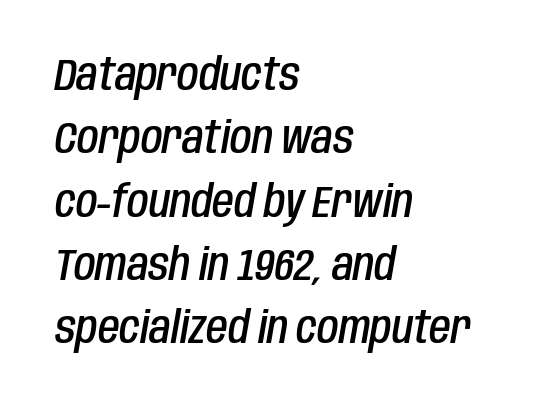
{"italic": "yes", "lean": "right", "slant_degrees": 10, "bold": "semi", "weight": "semibold", "width": "condensed", "stroke_contrast": "low", "x_height": "large", "monospaced": "no", "underline": "no", "align": "left", "line_spacing": "normal", "line_spacing_ratio": 1.44, "letter_spacing": "normal", "letter_spacing_em": 0.0, "glyph_px": 44}
